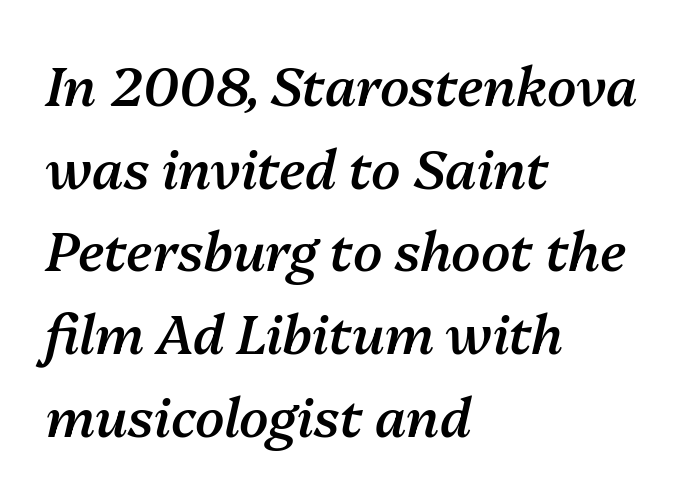
{"italic": "yes", "lean": "right", "slant_degrees": 13, "bold": "semi", "weight": "semibold", "width": "normal", "stroke_contrast": "medium", "x_height": "medium", "monospaced": "no", "underline": "no", "align": "left", "line_spacing": "normal", "line_spacing_ratio": 1.56, "letter_spacing": "normal", "letter_spacing_em": 0.0, "glyph_px": 53}
